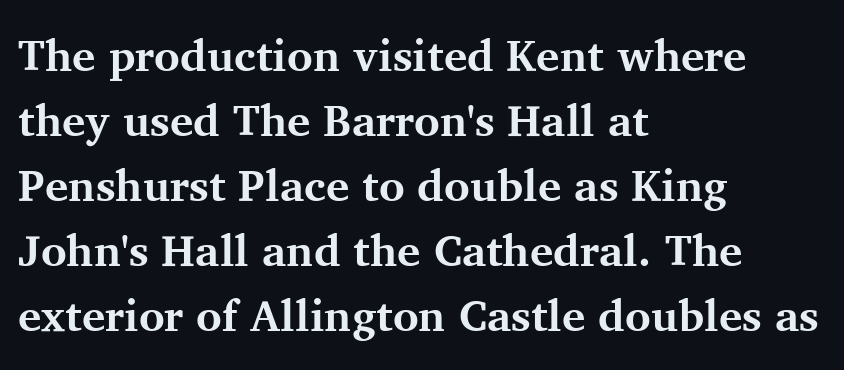
Q: Is the text bold? A: Yes.
Q: Is the text italic (slanted)? A: No, it is upright.
Q: Is the typeface a serif or a sans-serif typeface? A: Serif.
Q: Is the text underlined? A: No.
Q: How is the paragraph aligned? A: Left-aligned.
Q: Is the spacing between letters normal or unusually wide? A: Normal.
Q: Is the spacing between lines tight, normal or loose? A: Normal.
Q: Width (condensed, normal, or wide)? A: Normal.
Q: Stroke contrast? A: Medium.
Q: x-height? A: Medium.
Q: Monospaced? A: No.
